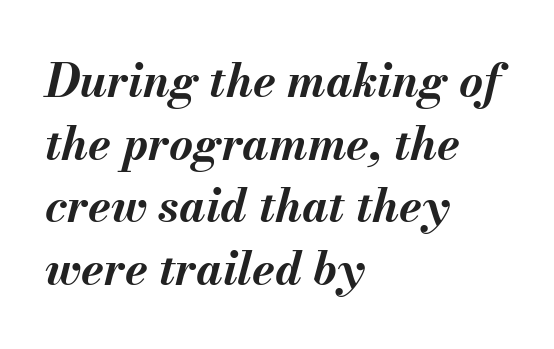
{"italic": "yes", "lean": "right", "slant_degrees": 13, "bold": "yes", "weight": "bold", "width": "normal", "stroke_contrast": "medium", "x_height": "small", "monospaced": "no", "underline": "no", "align": "left", "line_spacing": "normal", "line_spacing_ratio": 1.36, "letter_spacing": "normal", "letter_spacing_em": 0.0, "glyph_px": 46}
